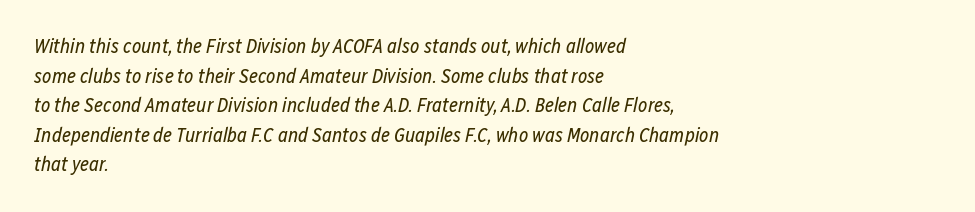
Q: Is the text bold? A: No.
Q: Is the text italic (slanted)? A: Yes, it leans right by about 12 degrees.
Q: Is the text underlined? A: No.
Q: How is the paragraph aligned? A: Left-aligned.
Q: Is the spacing between letters normal or unusually wide? A: Normal.
Q: Is the spacing between lines tight, normal or loose? A: Normal.
